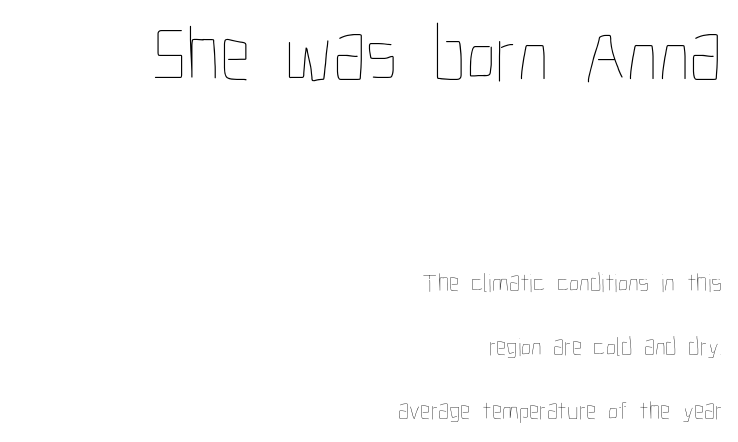
The image shows 78 px thin, condensed type, upright; set right-aligned, loose line spacing (2.46x), normal letter spacing, not underlined; the first (top) block is 3.0x larger; low stroke contrast and a medium x-height.
